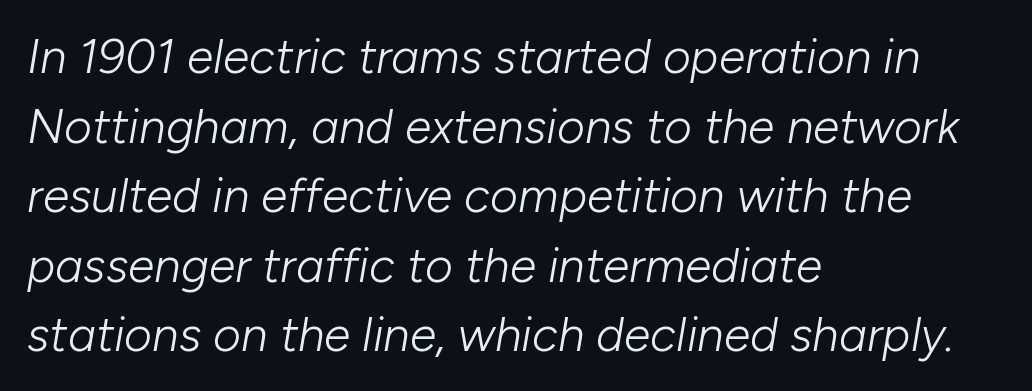
Q: Is the text bold? A: No.
Q: Is the text italic (slanted)? A: Yes, it leans right by about 10 degrees.
Q: Is the text underlined? A: No.
Q: How is the paragraph aligned? A: Left-aligned.
Q: Is the spacing between letters normal or unusually wide? A: Normal.
Q: Is the spacing between lines tight, normal or loose? A: Normal.
Q: Width (condensed, normal, or wide)? A: Normal.
Q: Stroke contrast? A: Low.
Q: x-height? A: Medium.
Q: Monospaced? A: No.
